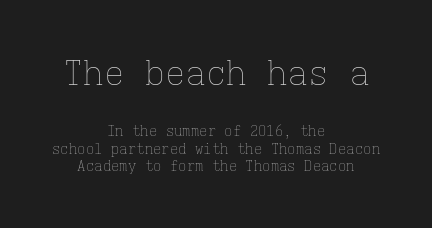
Spacing verdict: monospaced, one width for all characters. Vertical strokes here are truly vertical. The more generous point size was reserved for the upper chunk. A typesetter would call this zero additional tracking.
